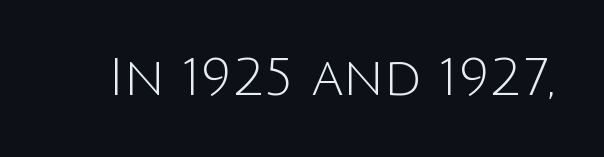
The image shows 52 px light sans-serif type, upright; set normal letter spacing, not underlined; low stroke contrast and a large x-height.
